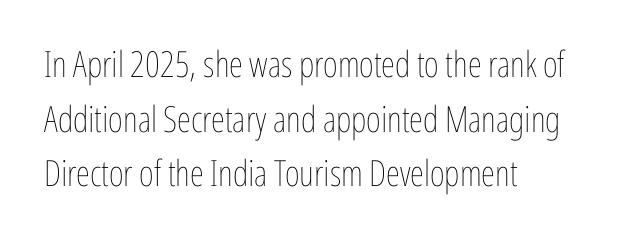
{"italic": "no", "bold": "no", "weight": "thin", "width": "condensed", "stroke_contrast": "low", "x_height": "medium", "monospaced": "no", "underline": "no", "align": "left", "line_spacing": "normal", "line_spacing_ratio": 1.52, "letter_spacing": "normal", "letter_spacing_em": 0.0, "glyph_px": 36}
